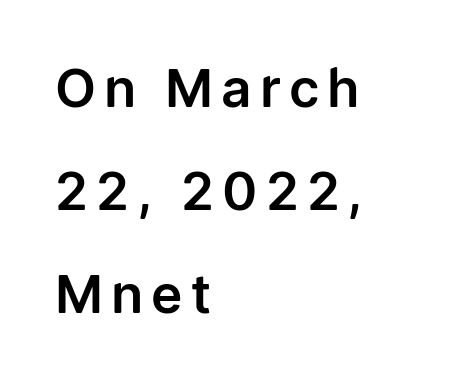
{"serif": "no", "italic": "no", "width": "normal", "stroke_contrast": "low", "x_height": "medium", "monospaced": "no", "underline": "no", "align": "left", "line_spacing": "loose", "line_spacing_ratio": 1.94, "glyph_px": 53}
